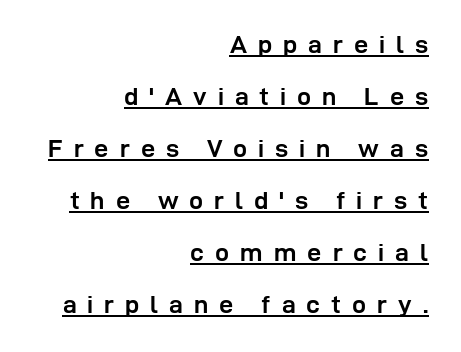
Q: Is the text bold? A: Yes.
Q: Is the text italic (slanted)? A: No, it is upright.
Q: Is the text underlined? A: Yes.
Q: How is the paragraph aligned? A: Right-aligned.
Q: Is the spacing between letters normal or unusually wide? A: Unusually wide.
Q: Is the spacing between lines tight, normal or loose? A: Loose.
